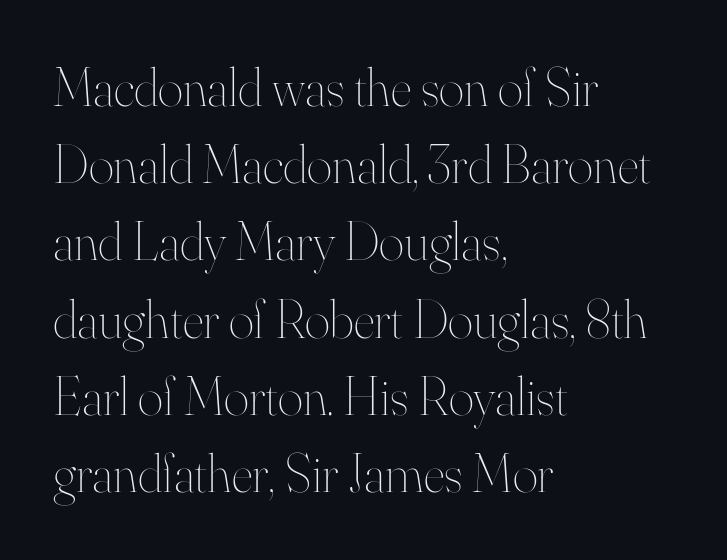
The image shows 54 px thin type, upright; set left-aligned, normal line spacing (1.43x), normal letter spacing, not underlined; high stroke contrast and a small x-height.
